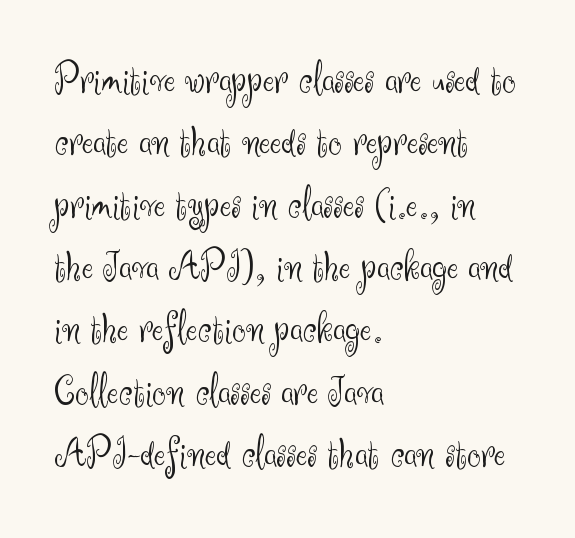
{"serif": "no", "italic": "no", "bold": "no", "weight": "light", "width": "normal", "stroke_contrast": "medium", "x_height": "small", "monospaced": "no", "underline": "no", "align": "left", "line_spacing": "normal", "line_spacing_ratio": 1.45, "letter_spacing": "normal", "letter_spacing_em": 0.0, "glyph_px": 43}
